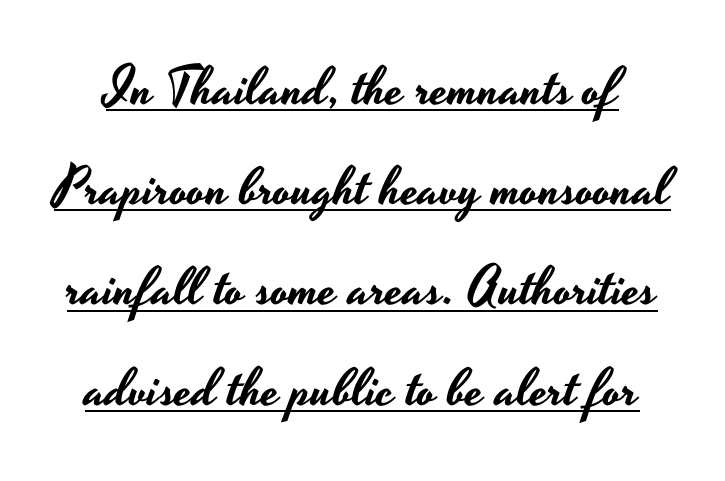
Observe the ordinary spacing: letters are neighbours, not strangers. The letters carry no serifs — their stems end cleanly without finishing strokes. Like a heading marked for emphasis, these lines bear an underscore. You could not count columns in this text — the font is proportionally spaced.
